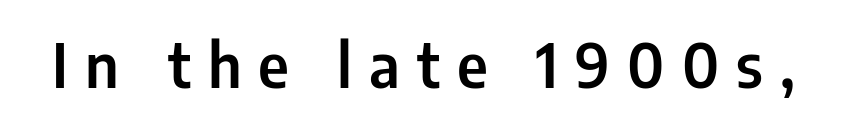
The image shows 61 px condensed sans-serif type, upright; set unusually wide letter spacing (+0.28 em), not underlined; low stroke contrast and a medium x-height.
